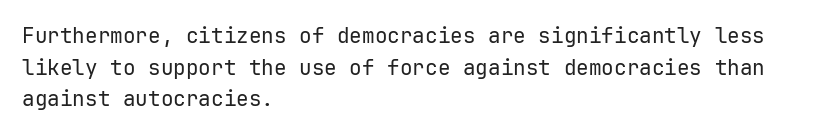
Style check: upright. Leftover space on each line is placed entirely after the last word. The rows are spaced the way most documents space them. The font is comparable to plain body text, perhaps lighter. Honestly, there is no underline to notice here at all. Nobody touched the tracking dial on this one.
